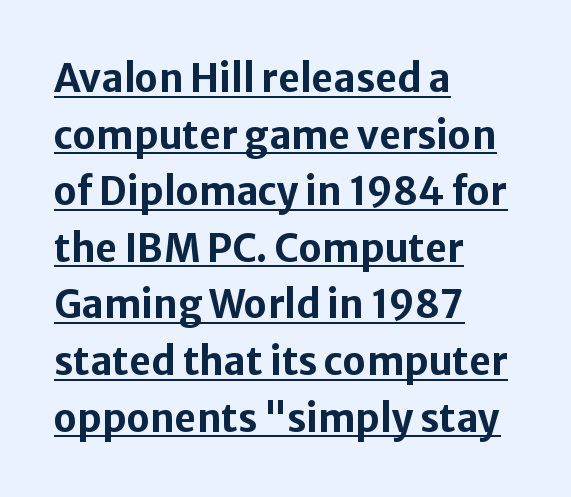
{"serif": "no", "italic": "no", "bold": "yes", "weight": "bold", "width": "normal", "stroke_contrast": "low", "x_height": "medium", "monospaced": "no", "underline": "yes", "align": "left", "line_spacing": "normal", "line_spacing_ratio": 1.49, "letter_spacing": "normal", "letter_spacing_em": 0.0, "glyph_px": 38}
